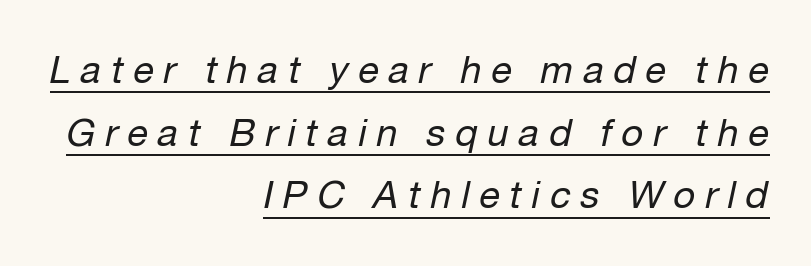
{"italic": "yes", "lean": "right", "slant_degrees": 12, "bold": "no", "weight": "regular", "width": "normal", "stroke_contrast": "low", "x_height": "medium", "monospaced": "no", "underline": "yes", "align": "right", "line_spacing": "normal", "line_spacing_ratio": 1.65, "letter_spacing": "wide", "letter_spacing_em": 0.26, "glyph_px": 38}
